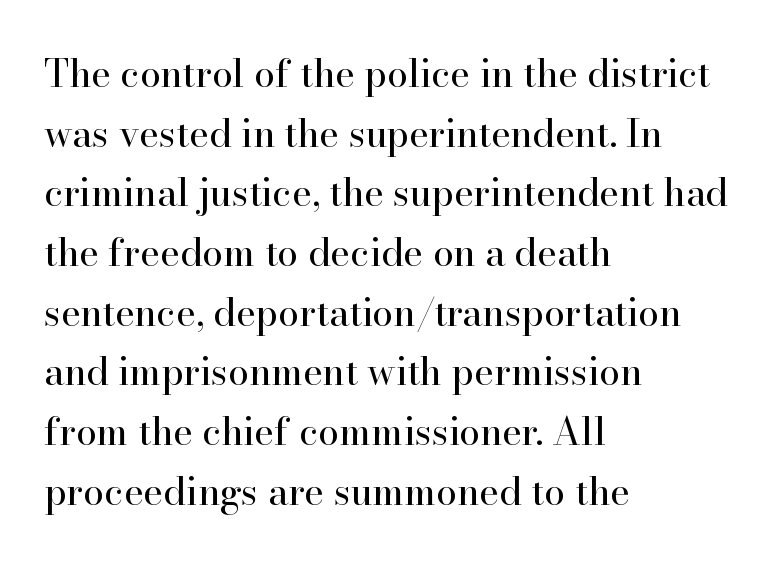
{"serif": "yes", "italic": "no", "bold": "no", "weight": "regular", "width": "normal", "stroke_contrast": "high", "x_height": "small", "monospaced": "no", "underline": "no", "align": "left", "line_spacing": "normal", "line_spacing_ratio": 1.57, "letter_spacing": "normal", "letter_spacing_em": 0.0, "glyph_px": 38}
